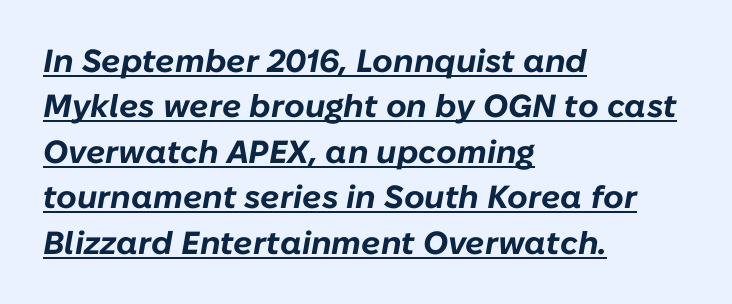
{"italic": "yes", "lean": "right", "slant_degrees": 10, "bold": "yes", "weight": "bold", "width": "normal", "stroke_contrast": "low", "x_height": "medium", "monospaced": "no", "underline": "yes", "align": "left", "line_spacing": "normal", "line_spacing_ratio": 1.42, "letter_spacing": "normal", "letter_spacing_em": 0.0, "glyph_px": 32}
